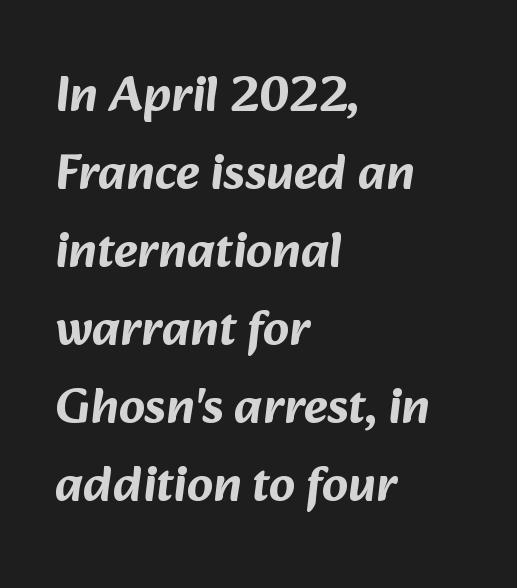
Q: Is the typeface a serif or a sans-serif typeface? A: Sans-serif.
Q: Is the text underlined? A: No.
Q: How is the paragraph aligned? A: Left-aligned.
Q: Is the spacing between letters normal or unusually wide? A: Normal.
Q: Is the spacing between lines tight, normal or loose? A: Normal.
Q: Width (condensed, normal, or wide)? A: Normal.
Q: Stroke contrast? A: Low.
Q: x-height? A: Medium.
Q: Monospaced? A: No.
